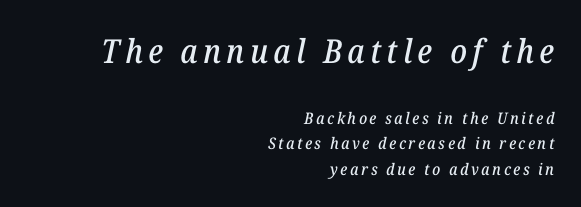
The image shows 33 px serif type, italic (leaning right); set right-aligned, normal line spacing (1.59x), not underlined; the first (top) block is 2.06x larger; low stroke contrast and a medium x-height.
